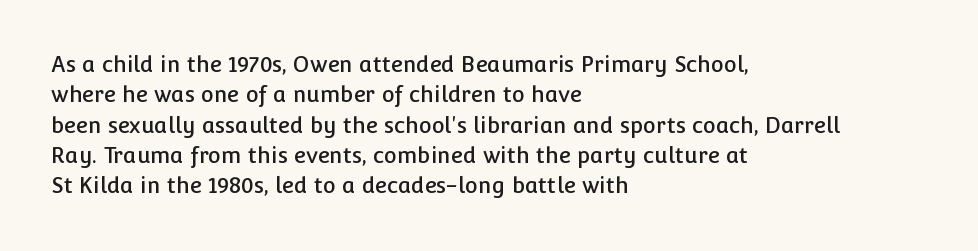
{"italic": "no", "underline": "no", "align": "left", "line_spacing": "normal", "line_spacing_ratio": 1.38, "letter_spacing": "normal", "letter_spacing_em": 0.0, "glyph_px": 22}
